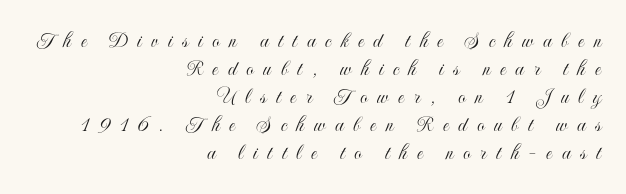
The zone under the glyphs is completely vacant. The compositor pushed each line to the right boundary. Short note: letters widely spaced.
